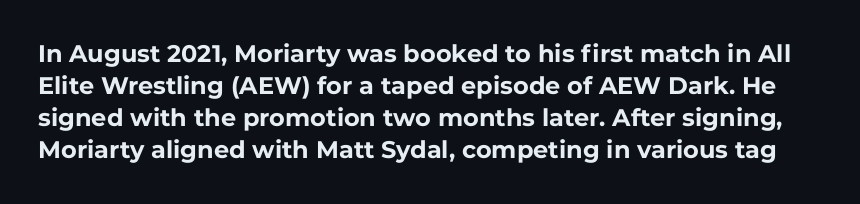
The characters look thick and weighty, a clear bold. Designer's note — italics off, roman on. Tracking here is standard; glyphs follow each other at the usual distance. Rule under the text: the space is simply empty.
